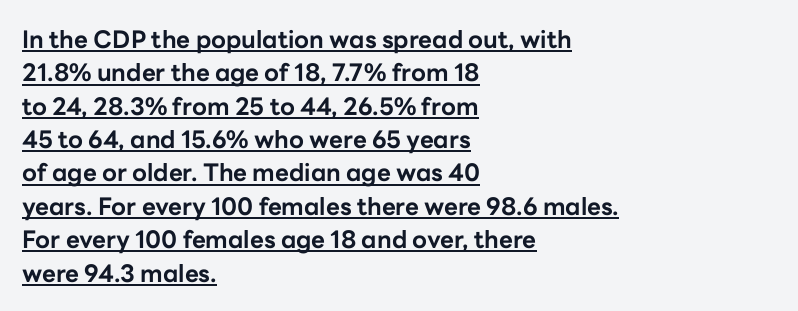
The image shows 24 px bold type, upright; set left-aligned, normal line spacing (1.39x), normal letter spacing, underlined.
